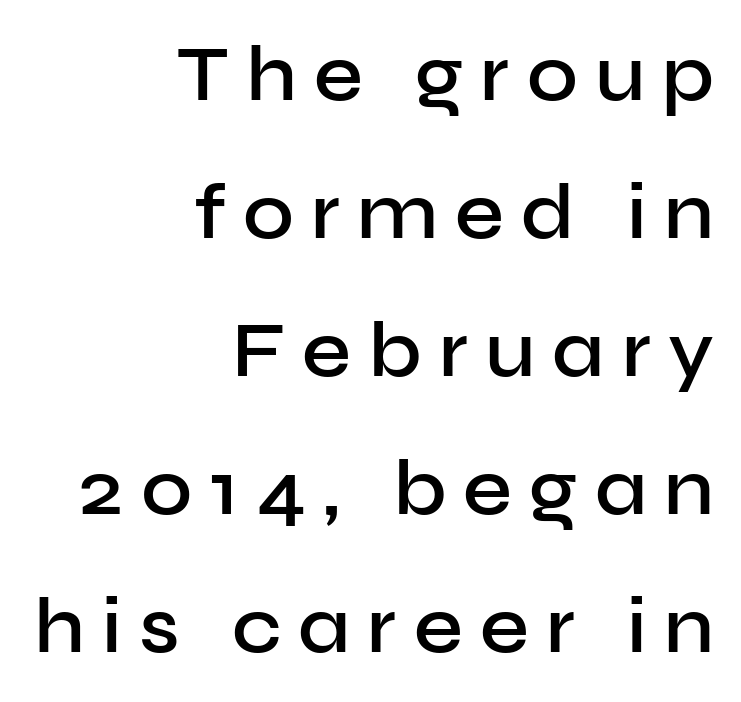
{"serif": "no", "italic": "no", "bold": "semi", "weight": "semibold", "width": "normal", "stroke_contrast": "low", "x_height": "medium", "monospaced": "no", "underline": "no", "align": "right", "line_spacing_ratio": 1.77, "letter_spacing": "wide", "letter_spacing_em": 0.22, "glyph_px": 78}
